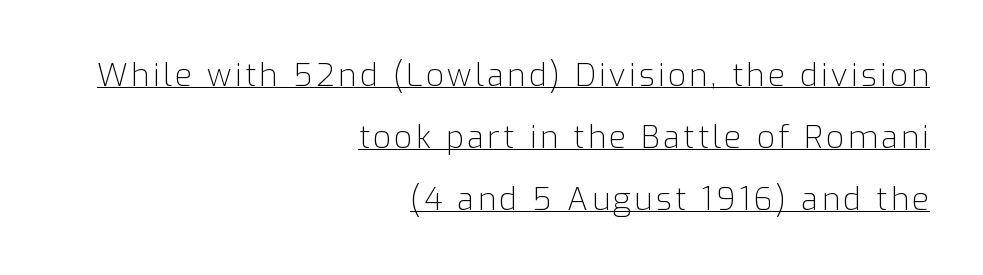
Q: Is the text bold? A: No.
Q: Is the text italic (slanted)? A: No, it is upright.
Q: Is the typeface a serif or a sans-serif typeface? A: Sans-serif.
Q: Is the text underlined? A: Yes.
Q: How is the paragraph aligned? A: Right-aligned.
Q: Is the spacing between lines tight, normal or loose? A: Loose.
Q: Width (condensed, normal, or wide)? A: Normal.
Q: Stroke contrast? A: Low.
Q: x-height? A: Medium.
Q: Monospaced? A: No.
